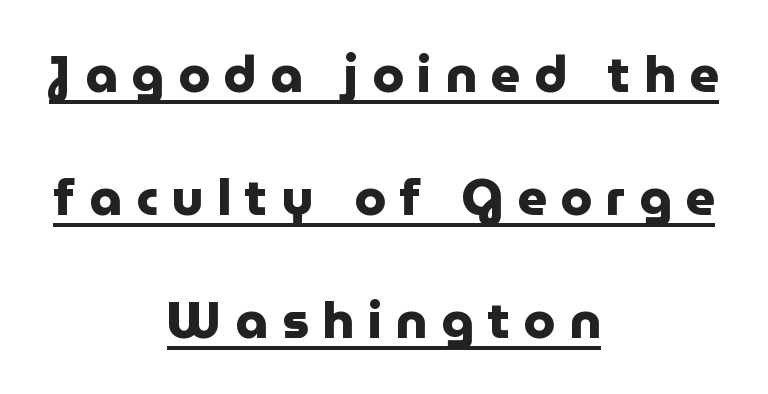
{"serif": "no", "italic": "no", "bold": "yes", "weight": "heavy", "width": "normal", "stroke_contrast": "low", "x_height": "medium", "monospaced": "no", "underline": "yes", "align": "center", "line_spacing": "loose", "line_spacing_ratio": 2.41, "letter_spacing": "wide", "letter_spacing_em": 0.27, "glyph_px": 51}
